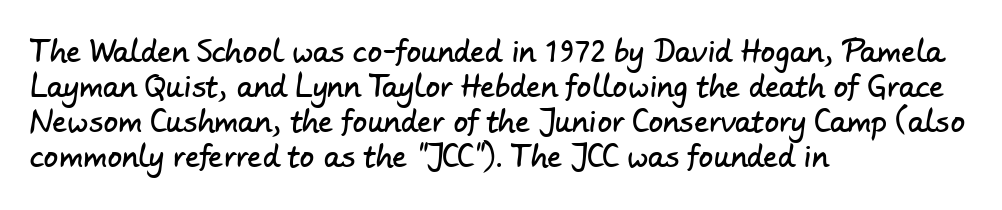
Q: Is the typeface a serif or a sans-serif typeface? A: Sans-serif.
Q: Is the text underlined? A: No.
Q: How is the paragraph aligned? A: Left-aligned.
Q: Is the spacing between letters normal or unusually wide? A: Normal.
Q: Width (condensed, normal, or wide)? A: Normal.
Q: Stroke contrast? A: Low.
Q: x-height? A: Small.
Q: Monospaced? A: No.
